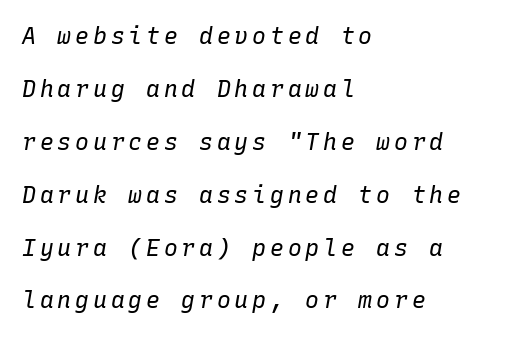
This is not heavy type; no bold has been used. If you drew a line through each stem, it would be angled. Type without underlining. If you drew a ruler down the left edge, every line would touch it.
